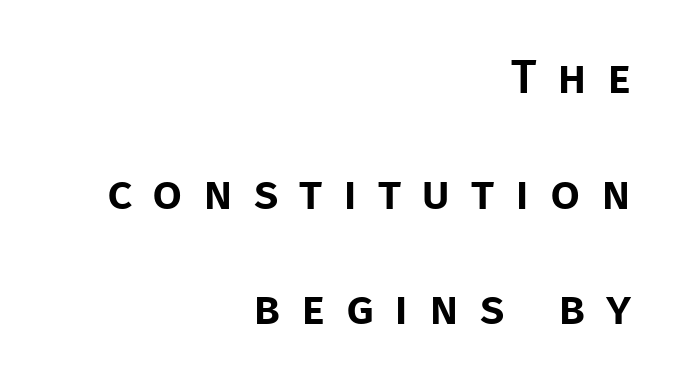
The image shows 48 px sans-serif type, upright; set right-aligned, loose line spacing (2.41x), unusually wide letter spacing (+0.43 em), not underlined; low stroke contrast and a large x-height.
